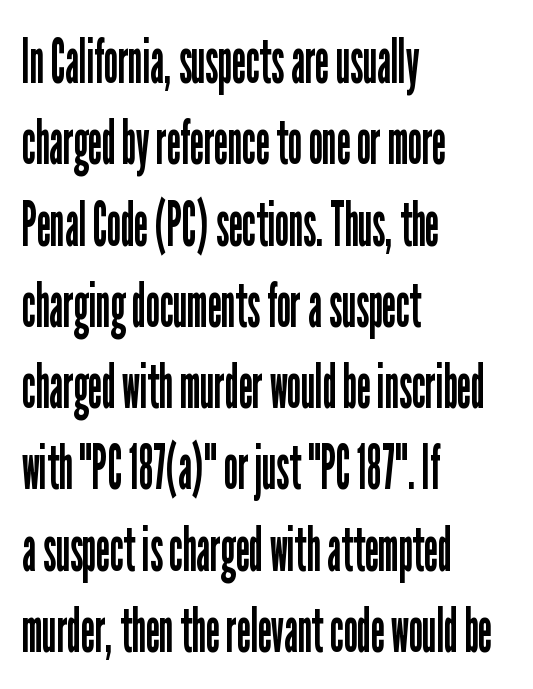
{"serif": "no", "italic": "no", "bold": "no", "weight": "regular", "width": "condensed", "stroke_contrast": "low", "x_height": "medium", "monospaced": "no", "underline": "no", "align": "left", "line_spacing": "normal", "line_spacing_ratio": 1.29, "letter_spacing": "normal", "letter_spacing_em": 0.0, "glyph_px": 63}
